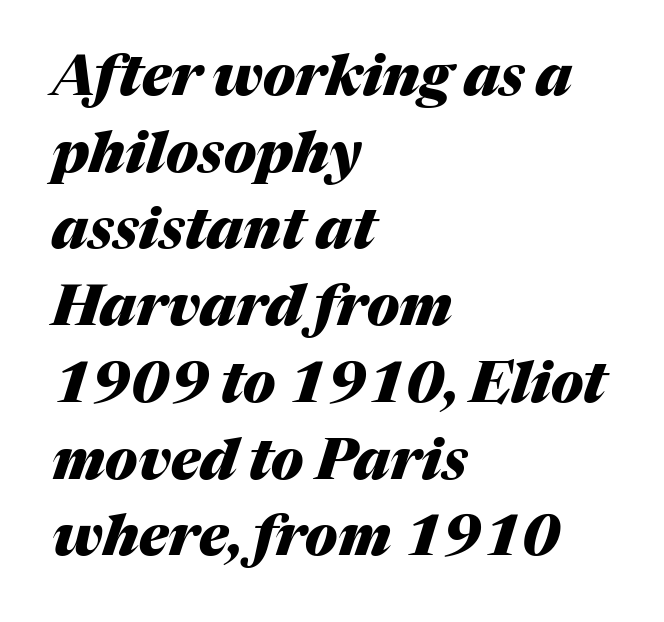
The image shows 56 px heavy type, italic (leaning right); set left-aligned, normal line spacing (1.37x), normal letter spacing, not underlined; medium stroke contrast and a medium x-height.
